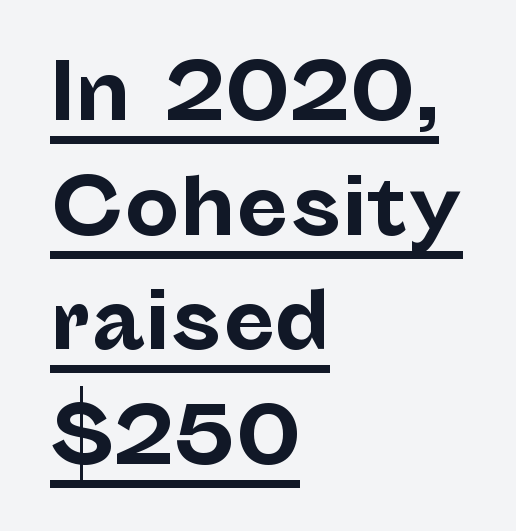
The image shows 77 px bold sans-serif type, upright; set left-aligned, normal line spacing (1.49x), normal letter spacing, underlined; low stroke contrast and a medium x-height.
